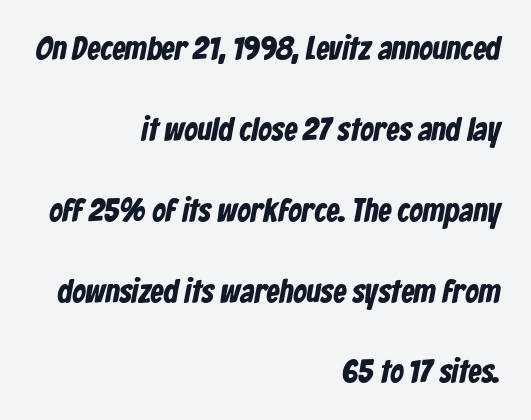
These lines keep a tight, regular rhythm from letter to letter. The sample has been set heavy, in full bold. Font category for this specimen: sans-serif. This block would shrink considerably if given ordinary leading; it's expanded now. Nobody drew a line under any word here. Do the characters align in a grid? No, the font is proportional.
